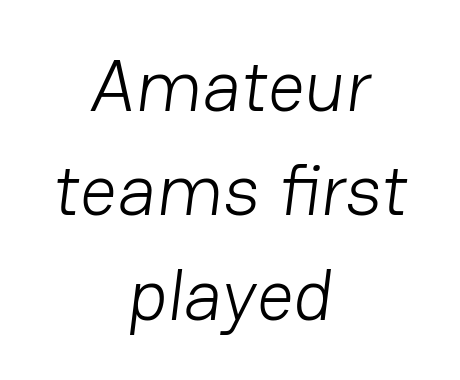
Q: Is the text bold? A: No.
Q: Is the typeface a serif or a sans-serif typeface? A: Sans-serif.
Q: Is the text underlined? A: No.
Q: How is the paragraph aligned? A: Centered.
Q: Is the spacing between letters normal or unusually wide? A: Normal.
Q: Is the spacing between lines tight, normal or loose? A: Normal.
Q: Width (condensed, normal, or wide)? A: Normal.
Q: Stroke contrast? A: Low.
Q: x-height? A: Medium.
Q: Monospaced? A: No.
